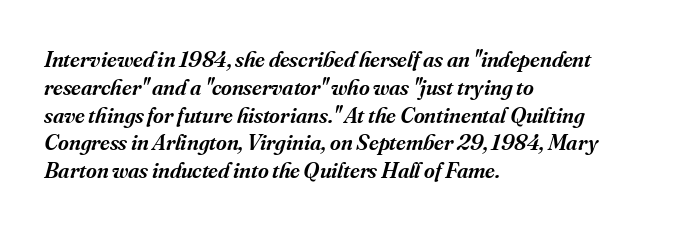
The image shows 23 px text type, italic (leaning right); set left-aligned, line spacing 1.21x, normal letter spacing, not underlined.
